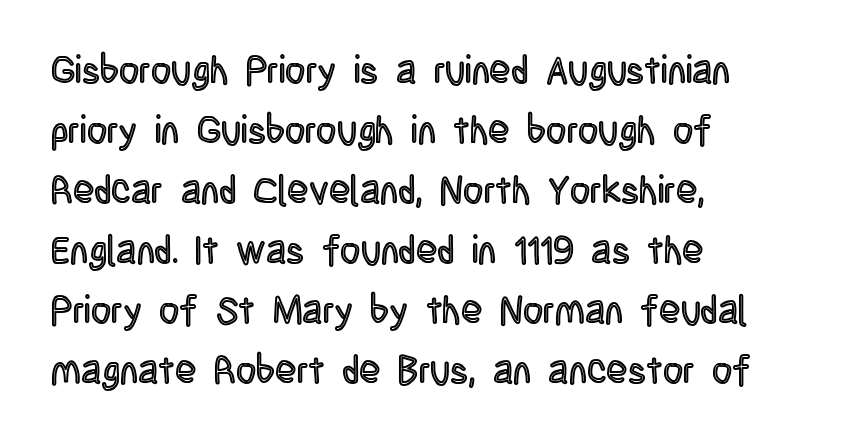
These lines are set flush left with a ragged right edge. The block of text has a typical density, with ordinary space between rows. These lines are rendered in a variable-pitch font. It's the straight-up-and-down kind of type. Is the letter spacing exaggerated? No — it looks like the ordinary default. Just letters on the line, the space beneath them empty.
